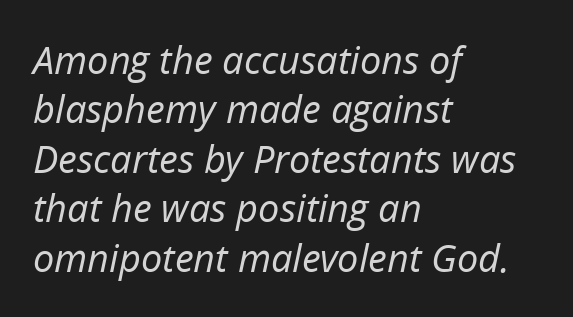
{"italic": "yes", "lean": "right", "slant_degrees": 12, "bold": "no", "weight": "regular", "width": "normal", "stroke_contrast": "low", "x_height": "medium", "monospaced": "no", "underline": "no", "align": "left", "line_spacing": "normal", "line_spacing_ratio": 1.3, "letter_spacing": "normal", "letter_spacing_em": 0.0, "glyph_px": 38}
